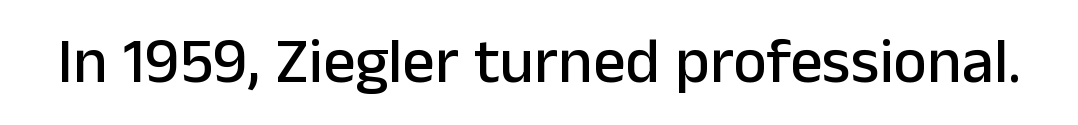
The image shows 64 px sans-serif type, upright; set normal letter spacing, not underlined; low stroke contrast and a medium x-height.
